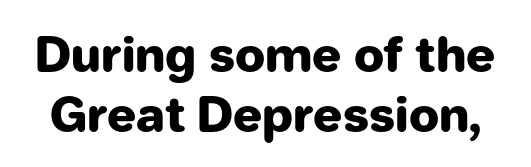
{"serif": "no", "italic": "no", "bold": "yes", "weight": "heavy", "width": "normal", "stroke_contrast": "low", "x_height": "medium", "monospaced": "no", "underline": "no", "line_spacing_ratio": 1.24, "letter_spacing": "normal", "letter_spacing_em": 0.0, "glyph_px": 48}
